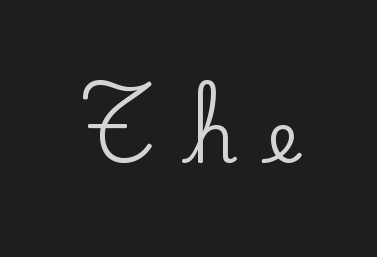
{"serif": "yes", "italic": "no", "width": "normal", "stroke_contrast": "low", "x_height": "small", "monospaced": "no", "underline": "no", "letter_spacing": "wide", "letter_spacing_em": 0.43, "glyph_px": 71}
